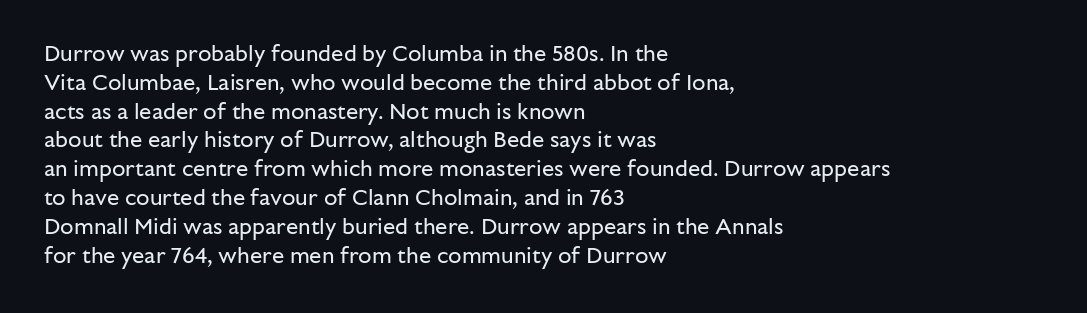
{"italic": "no", "bold": "no", "underline": "no", "align": "left", "line_spacing": "normal", "line_spacing_ratio": 1.31, "letter_spacing": "normal", "letter_spacing_em": 0.0, "glyph_px": 22}
